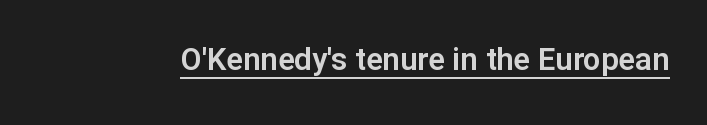
The image shows 31 px sans-serif type, upright; set normal letter spacing, underlined; low stroke contrast and a medium x-height.
